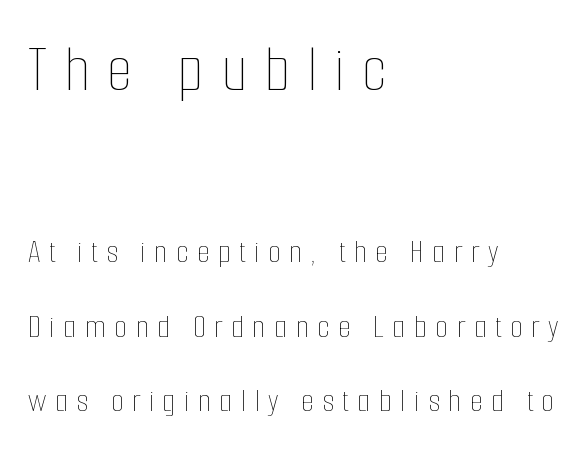
Each letter keeps its own natural width here, so spacing adapts to shape. Stems here are at most as thick as an everyday book face. Check under the words: just untouched page. What's the leading like? Stretched, with rows far apart. These two chunks differ in scale, with the top chunk taking the larger measure. Each word looks stretched out because of the extra space between its letters.
